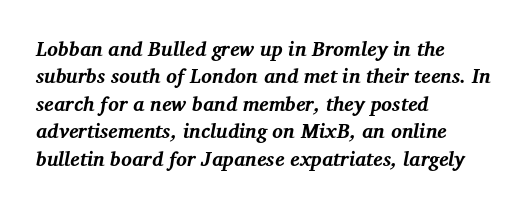
{"italic": "yes", "lean": "right", "slant_degrees": 12, "bold": "yes", "underline": "no", "align": "left", "line_spacing": "normal", "line_spacing_ratio": 1.37, "letter_spacing": "normal", "letter_spacing_em": 0.0, "glyph_px": 20}
